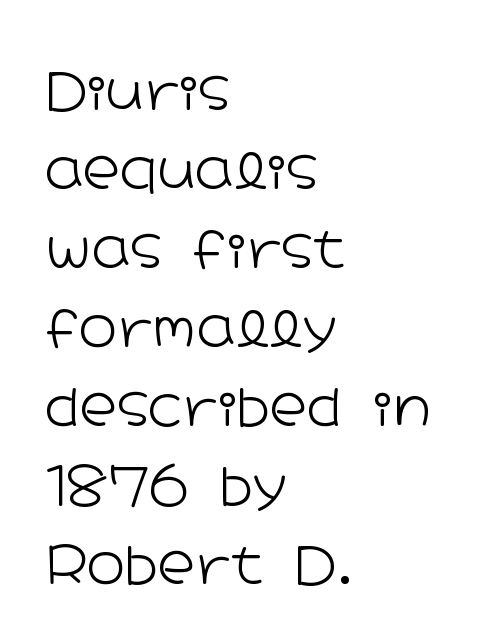
The image shows 52 px light, wide sans-serif type, upright; set left-aligned, normal line spacing (1.52x), normal letter spacing, not underlined; low stroke contrast and a medium x-height.
